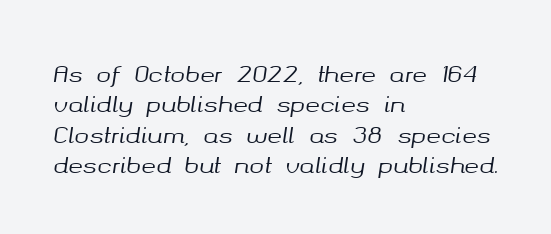
These lines were composed using italics. Successive baselines arrive at the customary interval. The gaps between neighbouring characters are ordinary and unremarkable. Decoration check: the copy has no underline. Is the block centered? No — it sits flush against the left margin.
